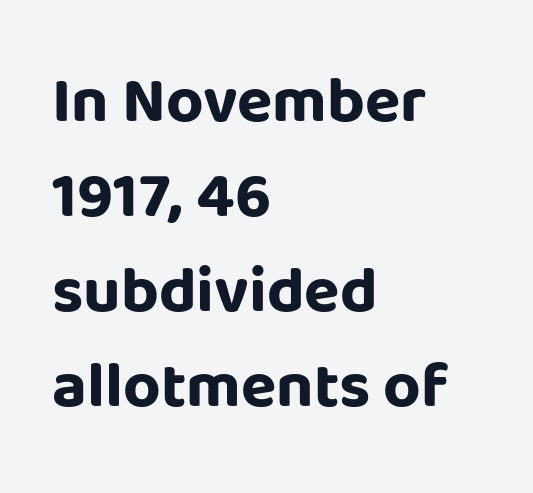
Q: Is the text bold? A: Yes.
Q: Is the text italic (slanted)? A: No, it is upright.
Q: Is the typeface a serif or a sans-serif typeface? A: Sans-serif.
Q: Is the text underlined? A: No.
Q: How is the paragraph aligned? A: Left-aligned.
Q: Is the spacing between letters normal or unusually wide? A: Normal.
Q: Is the spacing between lines tight, normal or loose? A: Normal.
Q: Width (condensed, normal, or wide)? A: Normal.
Q: Stroke contrast? A: Low.
Q: x-height? A: Large.
Q: Monospaced? A: No.
